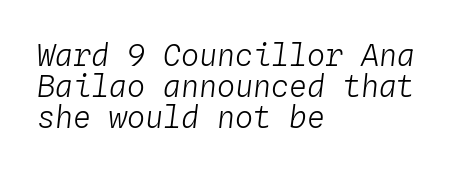
Q: Is the text bold? A: No.
Q: Is the text italic (slanted)? A: Yes, it leans right by about 4 degrees.
Q: Is the text underlined? A: No.
Q: How is the paragraph aligned? A: Left-aligned.
Q: Is the spacing between letters normal or unusually wide? A: Normal.
Q: Is the spacing between lines tight, normal or loose? A: Tight.
Q: Width (condensed, normal, or wide)? A: Normal.
Q: Stroke contrast? A: Low.
Q: x-height? A: Medium.
Q: Monospaced? A: Yes.
